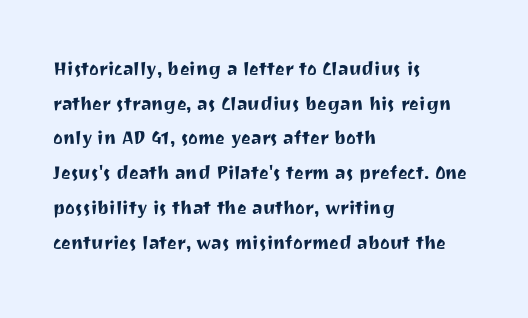
Students, observe: this is what conventionally led text looks like. Has an underline been added? It has not. Words appear dense and cohesive because spacing is normal. If you drew a ruler down the left edge, every line would touch it.
